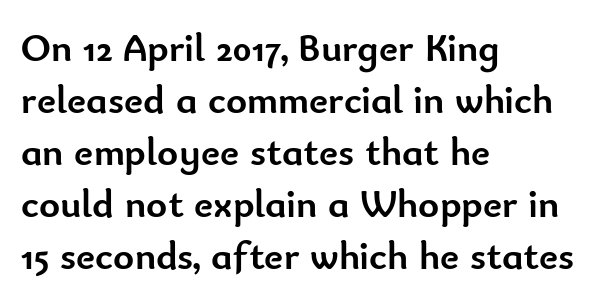
{"serif": "no", "italic": "no", "bold": "yes", "weight": "semibold", "width": "normal", "stroke_contrast": "low", "x_height": "small", "monospaced": "no", "underline": "no", "align": "left", "line_spacing": "normal", "line_spacing_ratio": 1.3, "letter_spacing": "normal", "letter_spacing_em": 0.0, "glyph_px": 40}
